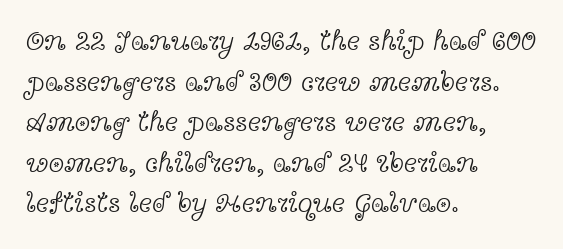
{"serif": "yes", "bold": "no", "weight": "light", "width": "wide", "x_height": "medium", "monospaced": "no", "underline": "no", "align": "left", "line_spacing": "normal", "line_spacing_ratio": 1.45, "letter_spacing": "normal", "letter_spacing_em": 0.0, "glyph_px": 28}
